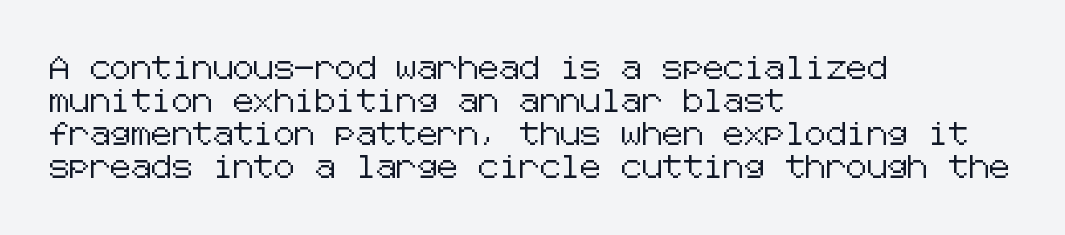
Q: Is the text italic (slanted)? A: No, it is upright.
Q: Is the text underlined? A: No.
Q: How is the paragraph aligned? A: Left-aligned.
Q: Is the spacing between letters normal or unusually wide? A: Normal.
Q: Is the spacing between lines tight, normal or loose? A: Normal.
